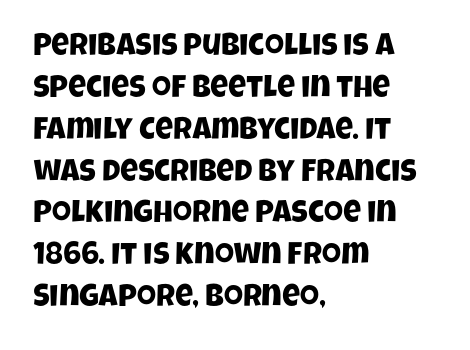
{"serif": "no", "width": "condensed", "stroke_contrast": "low", "x_height": "large", "monospaced": "no", "underline": "no", "align": "left", "line_spacing": "normal", "line_spacing_ratio": 1.35, "letter_spacing": "normal", "letter_spacing_em": 0.0, "glyph_px": 31}
